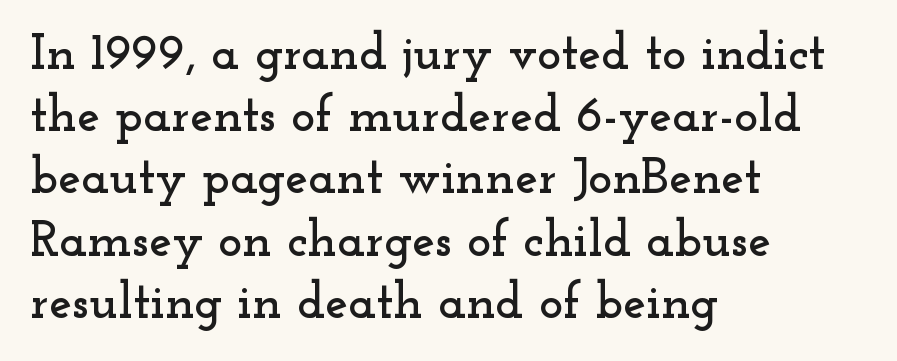
The image shows 51 px wide serif type, upright; set left-aligned, line spacing 1.22x, normal letter spacing, not underlined; low stroke contrast and a small x-height.
